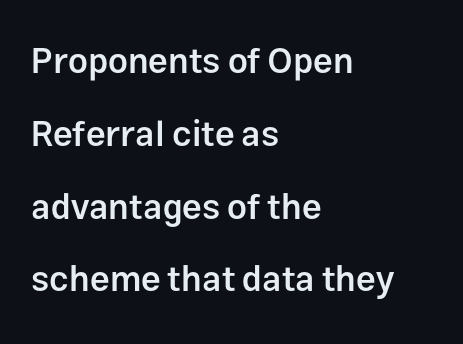
The image shows 35 px semibold sans-serif type, upright; set left-aligned, loose line spacing (2.08x), normal letter spacing, not underlined; low stroke contrast and a medium x-height.
